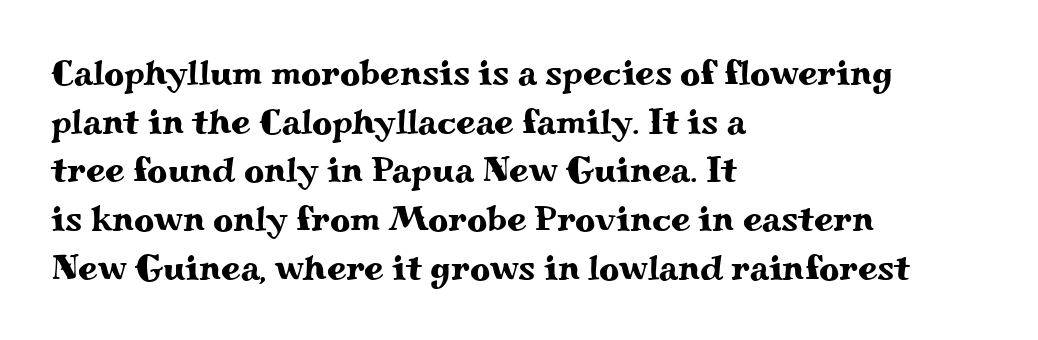
Q: Is the text italic (slanted)? A: No, it is upright.
Q: Is the typeface a serif or a sans-serif typeface? A: Serif.
Q: Is the text underlined? A: No.
Q: How is the paragraph aligned? A: Left-aligned.
Q: Is the spacing between letters normal or unusually wide? A: Normal.
Q: Is the spacing between lines tight, normal or loose? A: Normal.
Q: Width (condensed, normal, or wide)? A: Wide.
Q: Stroke contrast? A: Medium.
Q: x-height? A: Small.
Q: Monospaced? A: No.
